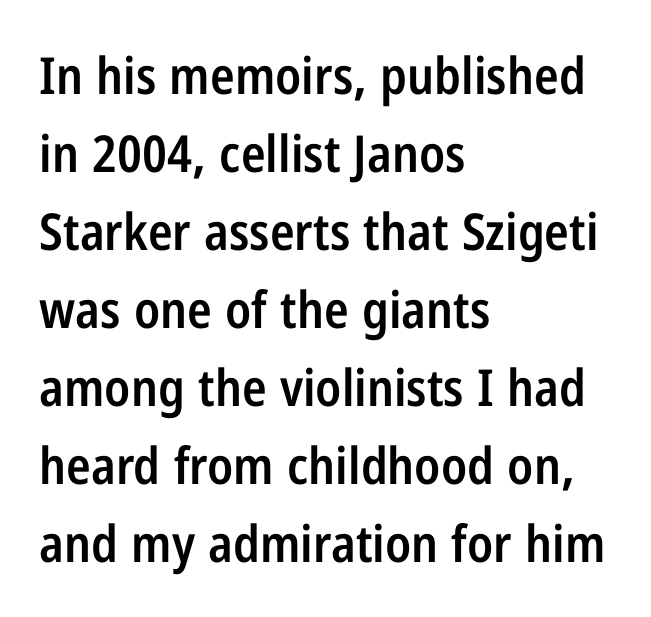
The image shows 51 px semibold, condensed sans-serif type, upright; set left-aligned, normal line spacing (1.53x), normal letter spacing, not underlined; low stroke contrast and a medium x-height.
